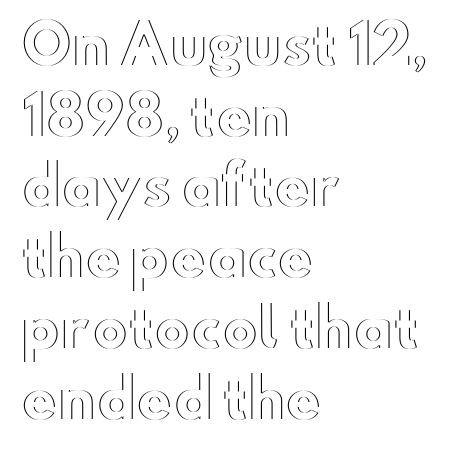
Q: Is the text italic (slanted)? A: No, it is upright.
Q: Is the text underlined? A: No.
Q: How is the paragraph aligned? A: Left-aligned.
Q: Is the spacing between letters normal or unusually wide? A: Normal.
Q: Is the spacing between lines tight, normal or loose? A: Normal.
Q: Width (condensed, normal, or wide)? A: Wide.
Q: x-height? A: Small.
Q: Monospaced? A: No.
